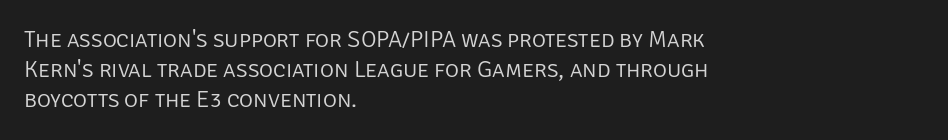
Q: Is the text bold? A: No.
Q: Is the text italic (slanted)? A: No, it is upright.
Q: Is the text underlined? A: No.
Q: How is the paragraph aligned? A: Left-aligned.
Q: Is the spacing between letters normal or unusually wide? A: Normal.
Q: Is the spacing between lines tight, normal or loose? A: Normal.
